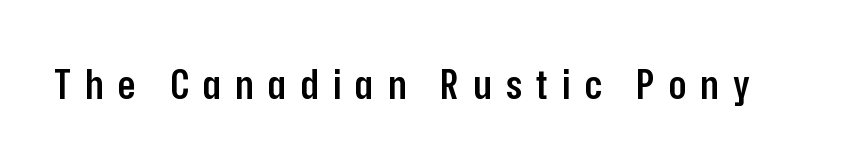
Weight check: semibold — heavier than regular, not quite bold. It's the straight-up-and-down kind of type. Looks like regular typesetting: each glyph gets only the width it needs. The tracking reads as deliberately expanded to a designer's eye. Nope, no serifs anywhere on these letters. The baseline area is clear.
